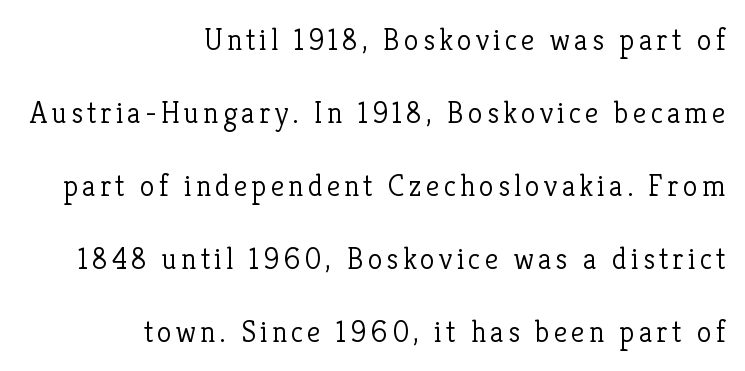
The image shows 30 px light serif type, upright; set right-aligned, loose line spacing (2.43x), not underlined; low stroke contrast and a medium x-height.
